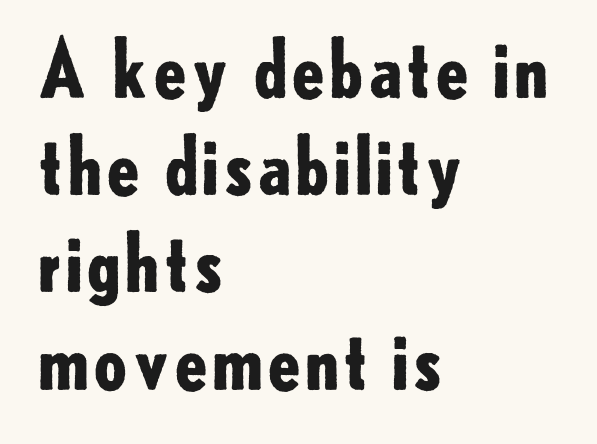
Q: Is the text bold? A: Yes.
Q: Is the text italic (slanted)? A: No, it is upright.
Q: Is the typeface a serif or a sans-serif typeface? A: Sans-serif.
Q: Is the text underlined? A: No.
Q: How is the paragraph aligned? A: Left-aligned.
Q: Is the spacing between letters normal or unusually wide? A: Normal.
Q: Width (condensed, normal, or wide)? A: Normal.
Q: Stroke contrast? A: Low.
Q: x-height? A: Small.
Q: Monospaced? A: No.
